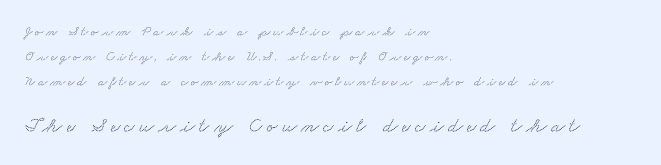
{"underline": "no", "align": "left", "line_spacing_ratio": 1.8, "larger_block": "second", "size_ratio": 1.5, "glyph_px": 21}
